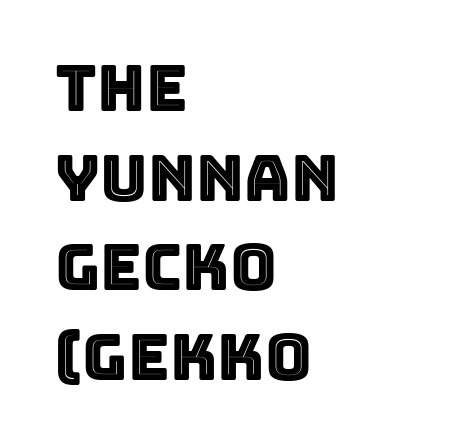
{"italic": "no", "width": "normal", "x_height": "large", "monospaced": "no", "underline": "no", "align": "left", "line_spacing": "normal", "line_spacing_ratio": 1.4, "letter_spacing": "normal", "letter_spacing_em": 0.0, "glyph_px": 64}
